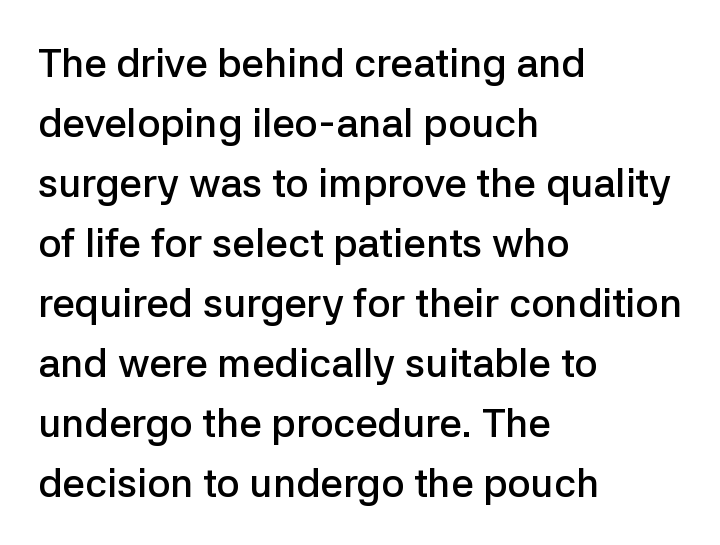
Each letter keeps its own natural width here, so spacing adapts to shape. These lines stack with their left ends in a neat column. Font category for this specimen: sans-serif. On the weight axis this lands at semibold, roughly 600.
